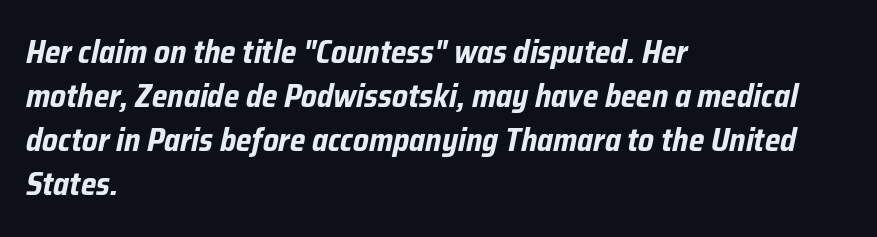
{"italic": "yes", "lean": "right", "slant_degrees": 12, "bold": "yes", "weight": "bold", "width": "condensed", "stroke_contrast": "low", "x_height": "medium", "monospaced": "no", "underline": "no", "align": "left", "line_spacing": "normal", "line_spacing_ratio": 1.38, "letter_spacing": "normal", "letter_spacing_em": 0.0, "glyph_px": 32}
